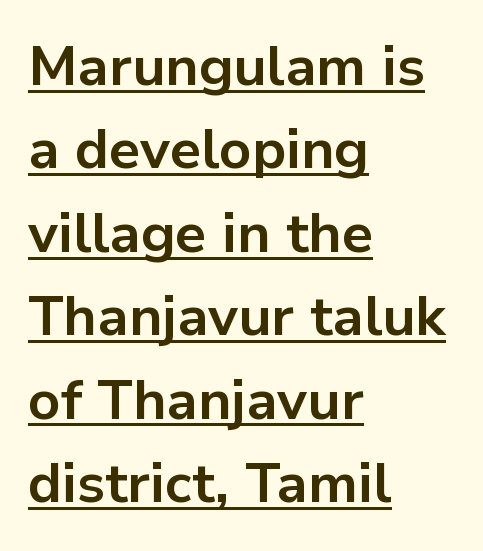
Q: Is the text bold? A: Yes.
Q: Is the text italic (slanted)? A: No, it is upright.
Q: Is the typeface a serif or a sans-serif typeface? A: Sans-serif.
Q: Is the text underlined? A: Yes.
Q: How is the paragraph aligned? A: Left-aligned.
Q: Is the spacing between letters normal or unusually wide? A: Normal.
Q: Is the spacing between lines tight, normal or loose? A: Normal.
Q: Width (condensed, normal, or wide)? A: Normal.
Q: Stroke contrast? A: Low.
Q: x-height? A: Medium.
Q: Monospaced? A: No.
